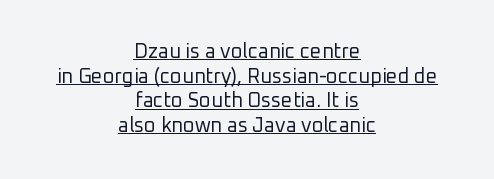
{"italic": "no", "bold": "no", "underline": "yes", "align": "center", "line_spacing_ratio": 1.23, "letter_spacing": "normal", "letter_spacing_em": 0.0, "glyph_px": 20}
